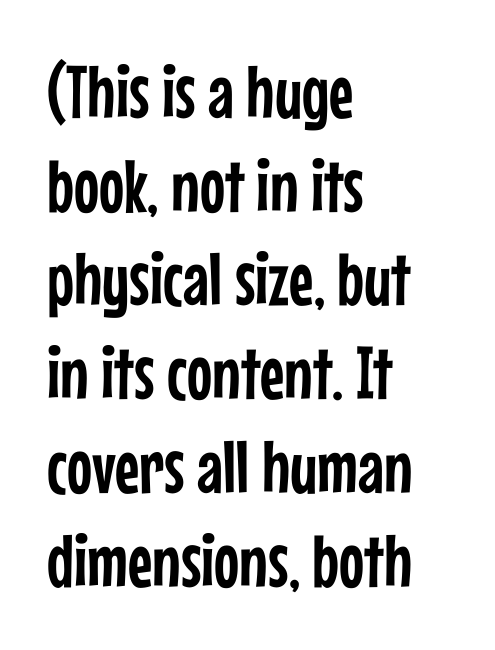
Q: Is the text italic (slanted)? A: No, it is upright.
Q: Is the typeface a serif or a sans-serif typeface? A: Sans-serif.
Q: Is the text underlined? A: No.
Q: How is the paragraph aligned? A: Left-aligned.
Q: Is the spacing between letters normal or unusually wide? A: Normal.
Q: Is the spacing between lines tight, normal or loose? A: Normal.
Q: Width (condensed, normal, or wide)? A: Condensed.
Q: Stroke contrast? A: Low.
Q: x-height? A: Medium.
Q: Monospaced? A: No.
